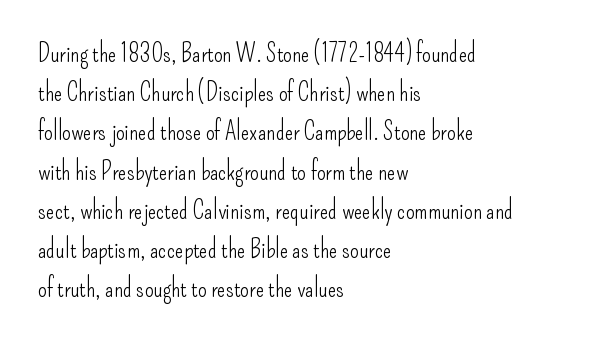
Q: Is the text bold? A: No.
Q: Is the text italic (slanted)? A: No, it is upright.
Q: Is the text underlined? A: No.
Q: How is the paragraph aligned? A: Left-aligned.
Q: Is the spacing between letters normal or unusually wide? A: Normal.
Q: Is the spacing between lines tight, normal or loose? A: Normal.
